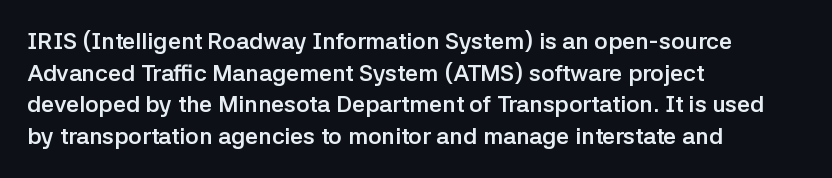
The image shows 23 px bold type, upright; set left-aligned, normal line spacing (1.38x), normal letter spacing, not underlined.
